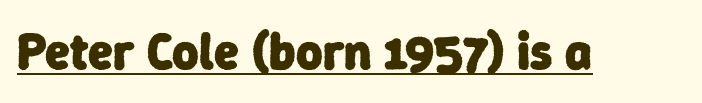
{"serif": "no", "bold": "yes", "weight": "heavy", "width": "normal", "stroke_contrast": "low", "x_height": "medium", "monospaced": "no", "underline": "yes", "letter_spacing": "normal", "letter_spacing_em": 0.0, "glyph_px": 51}
